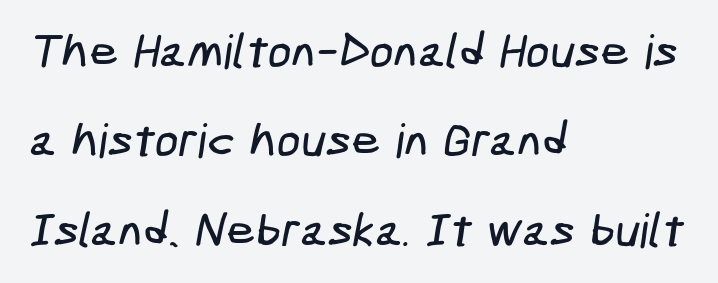
{"serif": "no", "width": "condensed", "stroke_contrast": "low", "x_height": "medium", "underline": "no", "align": "left", "line_spacing": "loose", "line_spacing_ratio": 1.9, "letter_spacing": "normal", "letter_spacing_em": 0.0, "glyph_px": 47}
